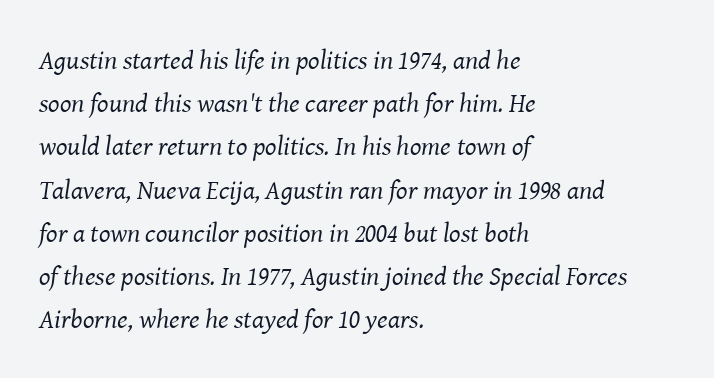
Q: Is the text bold? A: No.
Q: Is the text italic (slanted)? A: Yes, it leans right by about 8 degrees.
Q: Is the text underlined? A: No.
Q: How is the paragraph aligned? A: Left-aligned.
Q: Is the spacing between letters normal or unusually wide? A: Normal.
Q: Is the spacing between lines tight, normal or loose? A: Normal.
